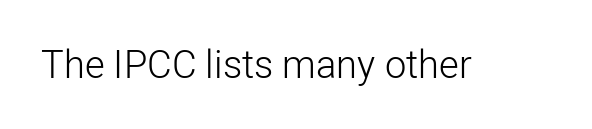
Heft: none added — not bold. Spacing between characters is what you'd get straight out of the box. In terms of letterform style, serifs are entirely absent. Bare-footed words on every line. The rendering uses natural spacing where letterforms have individual widths.
